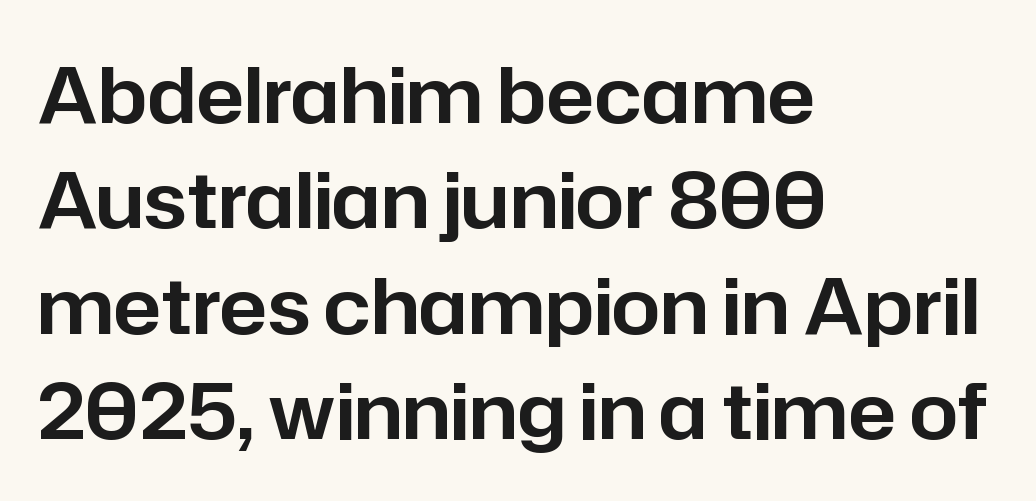
{"serif": "no", "italic": "no", "width": "normal", "stroke_contrast": "low", "x_height": "medium", "monospaced": "no", "underline": "no", "align": "left", "line_spacing": "normal", "line_spacing_ratio": 1.35, "letter_spacing": "normal", "letter_spacing_em": 0.0, "glyph_px": 78}
